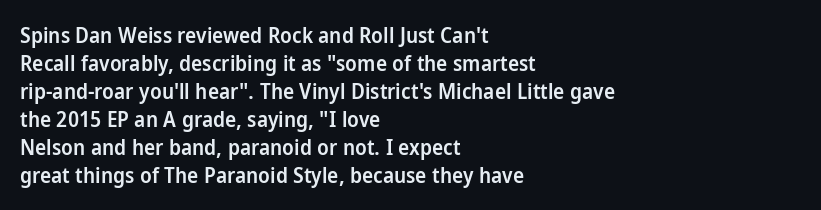
This is moderately heavy type, rendered in semibold. The baseline area is clear. The horizontal fit of the characters is conventional and even. Layout note: lines flush left.
